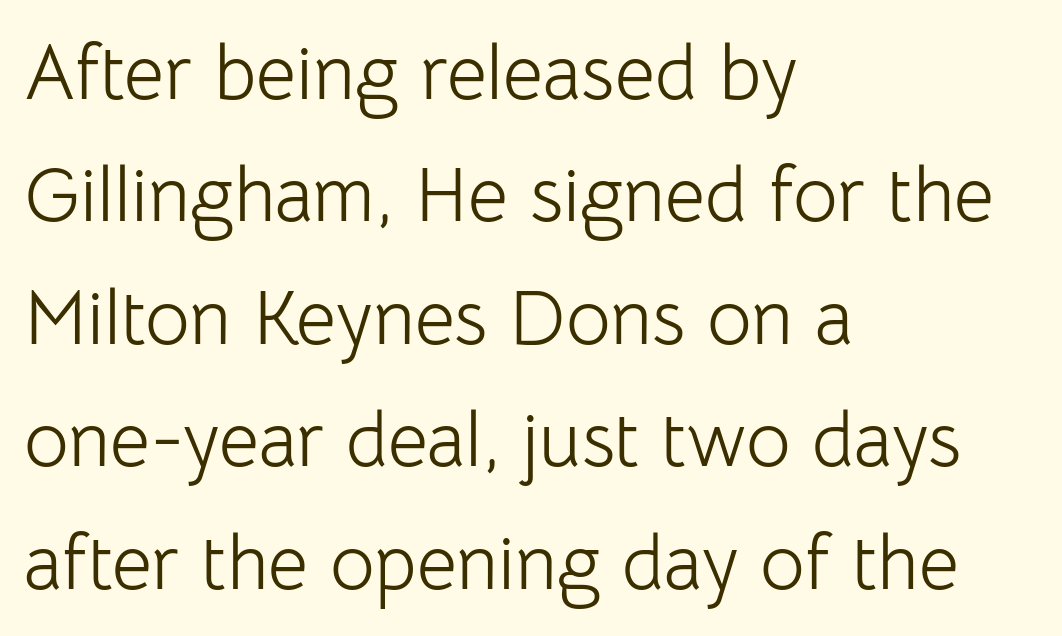
This is the regular roman posture of the typeface. Observe the ordinary spacing: letters are neighbours, not strangers. Leading: standard. Has an underline been added? It has not. Is the stroke heavy? The answer is a plain regular-or-lighter.
